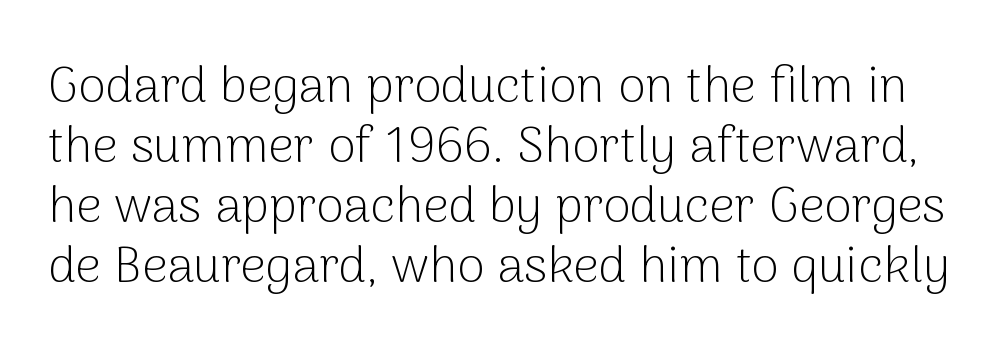
The image shows 50 px light sans-serif type, upright; set line spacing 1.2x, normal letter spacing, not underlined; low stroke contrast and a medium x-height.
